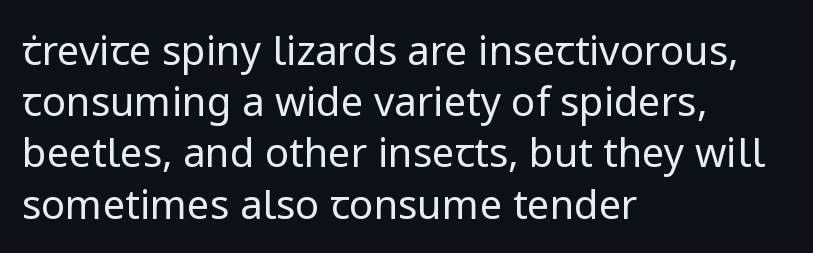
The image shows 40 px regular-weight sans-serif type, upright; set left-aligned, normal line spacing (1.28x), normal letter spacing, not underlined; low stroke contrast and a medium x-height.
